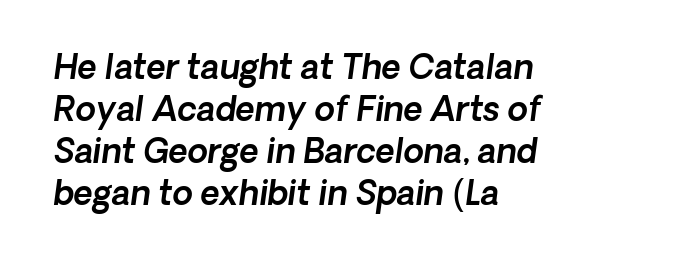
Q: Is the typeface a serif or a sans-serif typeface? A: Sans-serif.
Q: Is the text underlined? A: No.
Q: How is the paragraph aligned? A: Left-aligned.
Q: Is the spacing between letters normal or unusually wide? A: Normal.
Q: Is the spacing between lines tight, normal or loose? A: Normal.
Q: Width (condensed, normal, or wide)? A: Normal.
Q: x-height? A: Medium.
Q: Monospaced? A: No.
